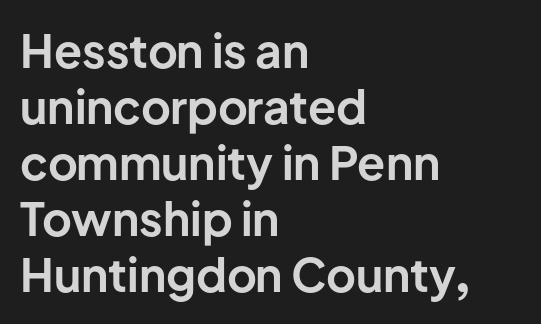
Notice how the stems are strictly vertical — no italics here. The letters advance in unequal steps, a hallmark of proportional type. Has an underline been added? It has not. Nothing unusual about the tracking: characters are spaced as the font intends.
